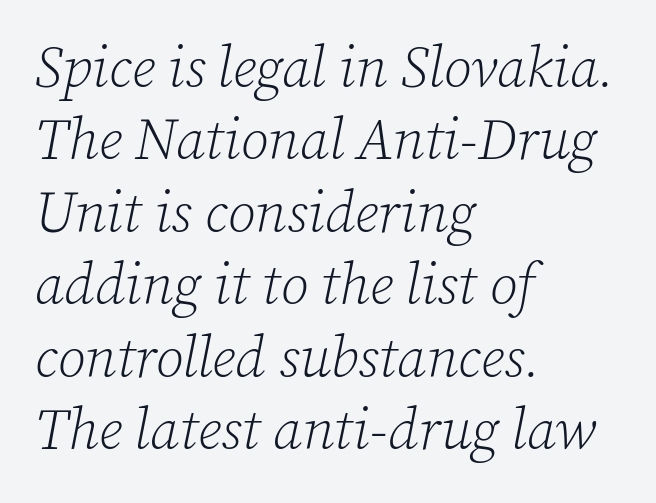
{"serif": "yes", "italic": "yes", "lean": "right", "slant_degrees": 12, "bold": "no", "weight": "light", "width": "normal", "stroke_contrast": "low", "x_height": "medium", "monospaced": "no", "underline": "no", "align": "left", "line_spacing": "normal", "line_spacing_ratio": 1.27, "letter_spacing": "normal", "letter_spacing_em": 0.0, "glyph_px": 57}
